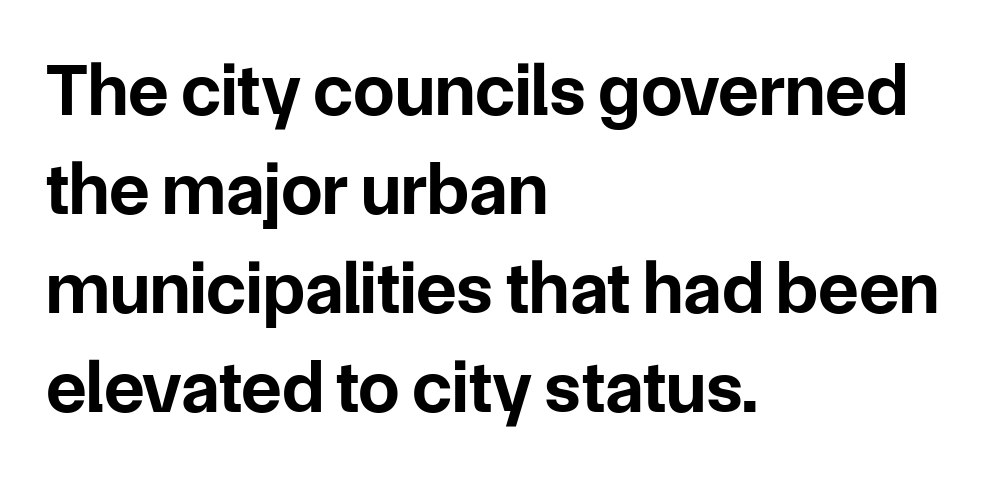
Serifs: no, the terminals of the letterforms are clean. Successive baselines arrive at the customary interval. The strokes are fattened all the way to bold. The setting favours the left margin, as ordinary paragraphs usually do. When letters stand straight like this, we call the style roman or upright.
